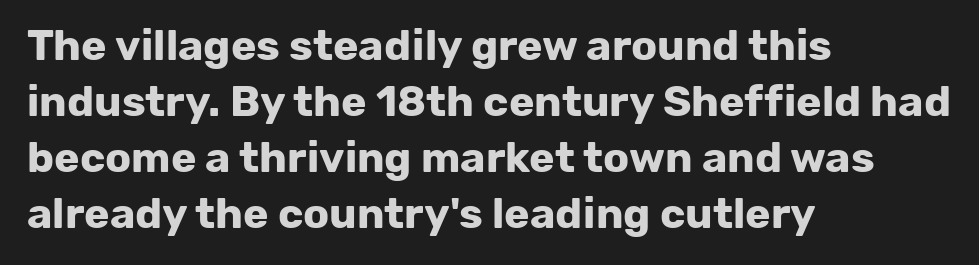
Nobody touched the tracking dial on this one. This is roman type, the default non-slanted kind. The vertical gap from one line to the next is medium. The passage is arranged the way most books set body copy — flush left. This sample has the flowing, uneven cadence of proportional lettering. What kind of face is this? One without serifs — a sans.
